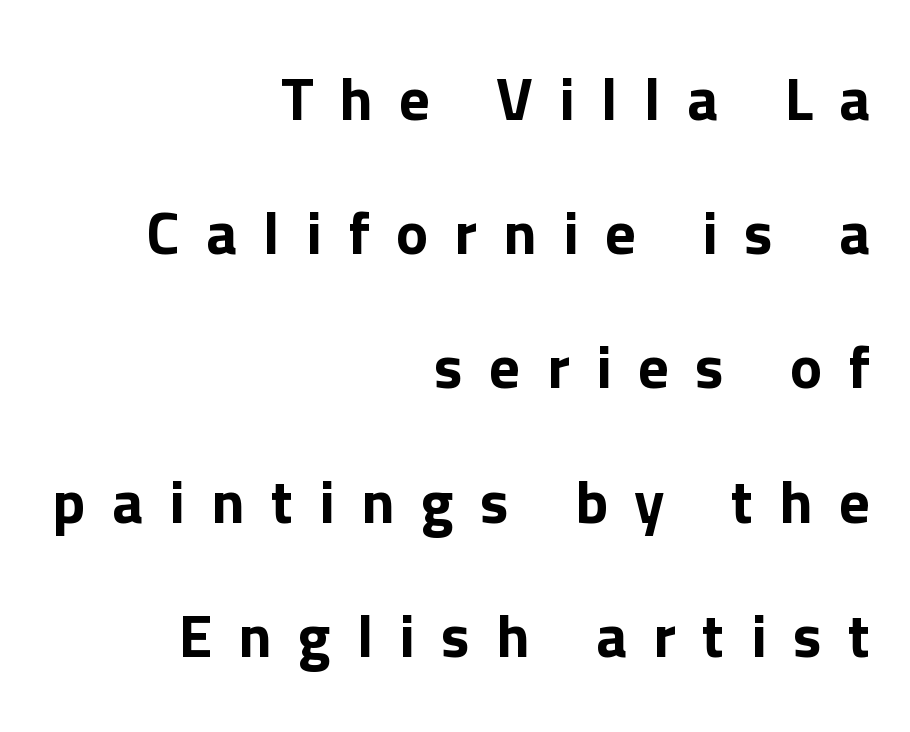
The image shows 61 px sans-serif type, upright; set right-aligned, loose line spacing (2.2x), unusually wide letter spacing (+0.43 em), not underlined; low stroke contrast and a medium x-height.
